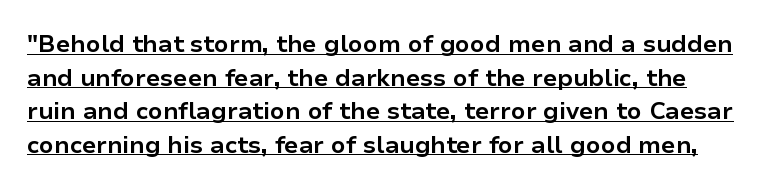
Leading: standard. These lines were composed using upright roman letters. Compared with typical body copy, the letter spacing here is the same. A baseline rule has been typeset under these characters. These lines carry a lot of weight — the face is fully bold.
